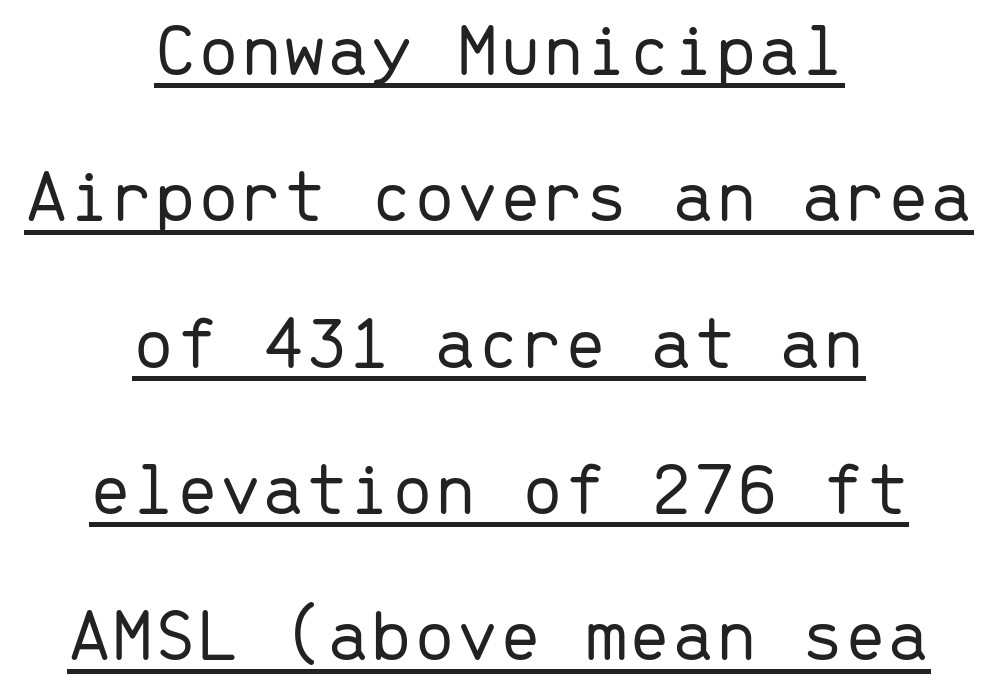
Q: Is the text bold? A: No.
Q: Is the text italic (slanted)? A: No, it is upright.
Q: Is the typeface a serif or a sans-serif typeface? A: Sans-serif.
Q: Is the text underlined? A: Yes.
Q: How is the paragraph aligned? A: Centered.
Q: Is the spacing between letters normal or unusually wide? A: Normal.
Q: Is the spacing between lines tight, normal or loose? A: Loose.
Q: Width (condensed, normal, or wide)? A: Normal.
Q: Stroke contrast? A: Low.
Q: x-height? A: Medium.
Q: Monospaced? A: Yes.
